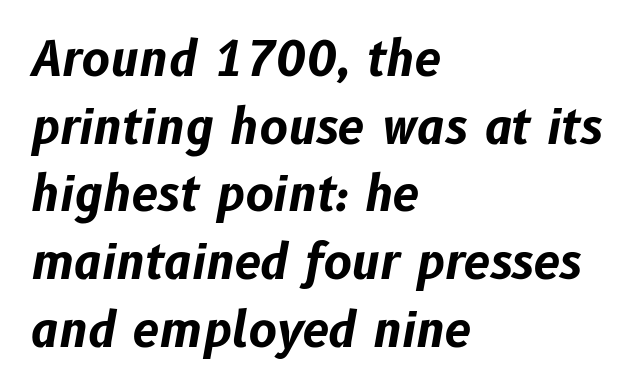
As a designer I'd log this as weight 700, bold. Is this a fixed-width face? No — the glyphs have proportional, varying widths. Alignment: flush left. Short note: letters normally spaced. Letters rest on an invisible, unmarked baseline.
